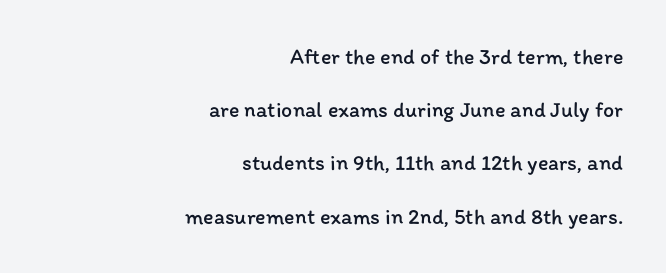
{"italic": "no", "bold": "no", "underline": "no", "align": "right", "line_spacing": "loose", "line_spacing_ratio": 2.42, "letter_spacing": "normal", "letter_spacing_em": 0.0, "glyph_px": 22}
